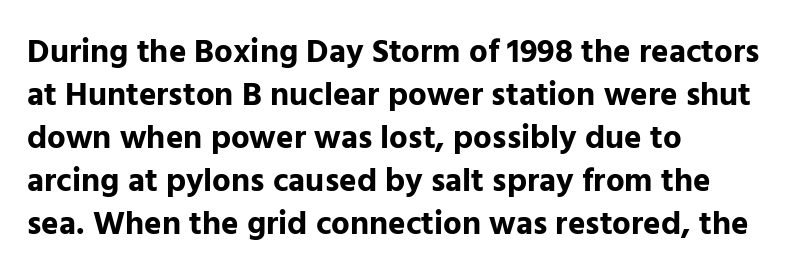
Q: Is the text bold? A: Yes.
Q: Is the text italic (slanted)? A: No, it is upright.
Q: Is the typeface a serif or a sans-serif typeface? A: Sans-serif.
Q: Is the text underlined? A: No.
Q: How is the paragraph aligned? A: Left-aligned.
Q: Is the spacing between letters normal or unusually wide? A: Normal.
Q: Is the spacing between lines tight, normal or loose? A: Normal.
Q: Width (condensed, normal, or wide)? A: Normal.
Q: Stroke contrast? A: Low.
Q: x-height? A: Medium.
Q: Monospaced? A: No.
